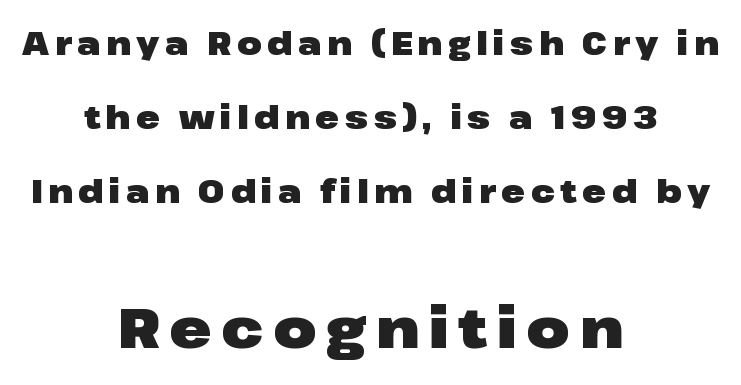
The image shows 56 px heavy, wide sans-serif type, upright; set centered, loose line spacing (2.32x), not underlined; the second (bottom) block is 1.75x larger; low stroke contrast and a medium x-height.
